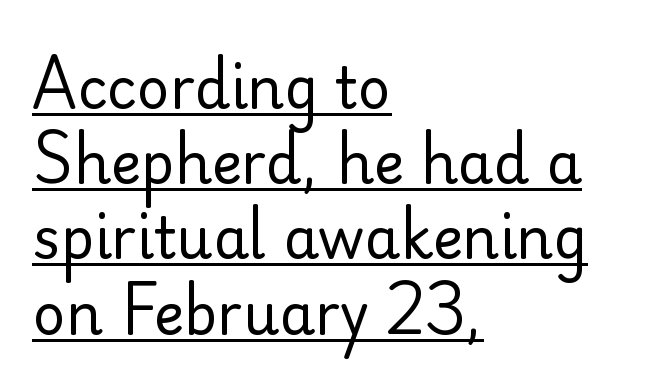
{"serif": "no", "italic": "no", "bold": "no", "weight": "regular", "width": "normal", "stroke_contrast": "low", "x_height": "small", "monospaced": "no", "underline": "yes", "align": "left", "line_spacing": "normal", "line_spacing_ratio": 1.32, "letter_spacing": "normal", "letter_spacing_em": 0.0, "glyph_px": 57}
